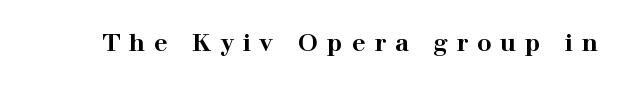
The image shows 24 px bold type, upright; set unusually wide letter spacing (+0.37 em), not underlined.
